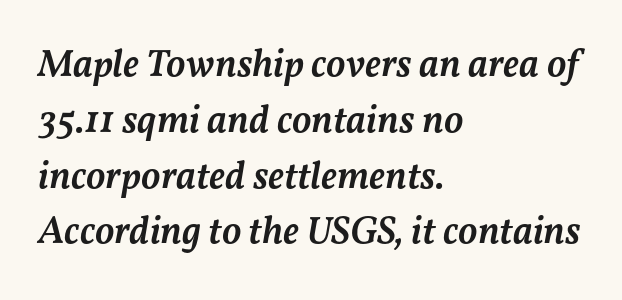
Q: Is the text bold? A: Semi-bold.
Q: Is the text italic (slanted)? A: Yes, it leans right by about 11 degrees.
Q: Is the text underlined? A: No.
Q: How is the paragraph aligned? A: Left-aligned.
Q: Is the spacing between letters normal or unusually wide? A: Normal.
Q: Is the spacing between lines tight, normal or loose? A: Normal.
Q: Width (condensed, normal, or wide)? A: Normal.
Q: Stroke contrast? A: Medium.
Q: x-height? A: Medium.
Q: Monospaced? A: No.
